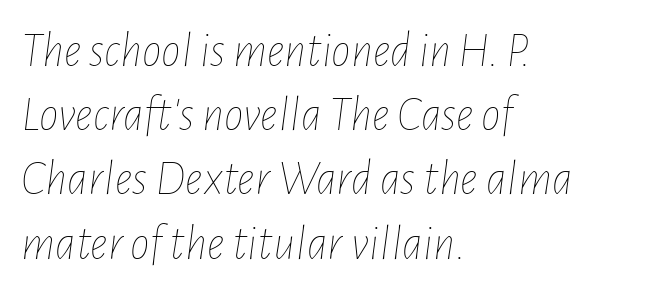
Q: Is the text bold? A: No.
Q: Is the text italic (slanted)? A: Yes, it leans right by about 7 degrees.
Q: Is the text underlined? A: No.
Q: How is the paragraph aligned? A: Left-aligned.
Q: Is the spacing between letters normal or unusually wide? A: Normal.
Q: Is the spacing between lines tight, normal or loose? A: Normal.
Q: Width (condensed, normal, or wide)? A: Condensed.
Q: Stroke contrast? A: Low.
Q: x-height? A: Medium.
Q: Monospaced? A: No.
